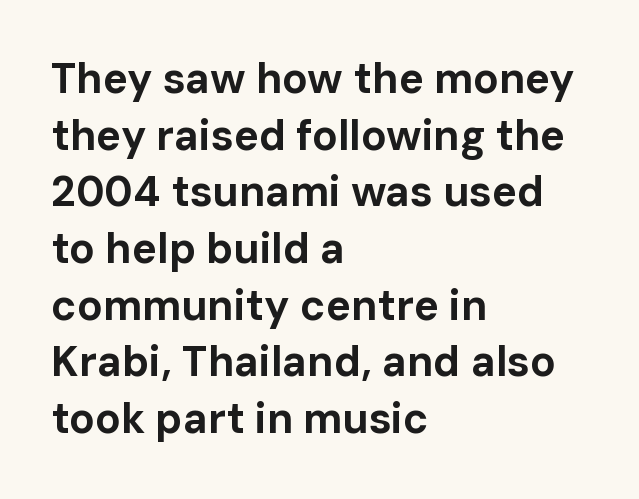
{"serif": "no", "italic": "no", "bold": "yes", "weight": "bold", "width": "normal", "stroke_contrast": "low", "x_height": "medium", "monospaced": "no", "underline": "no", "align": "left", "line_spacing": "normal", "line_spacing_ratio": 1.35, "letter_spacing": "normal", "letter_spacing_em": 0.0, "glyph_px": 42}
